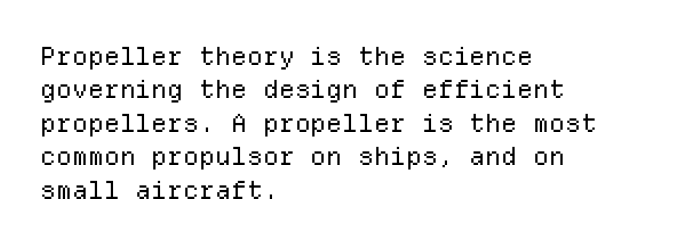
The image shows 25 px text type, upright; set left-aligned, normal line spacing (1.34x), normal letter spacing, not underlined.
